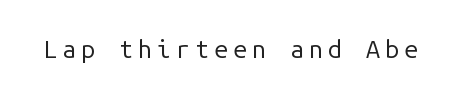
Q: Is the text bold? A: No.
Q: Is the text italic (slanted)? A: No, it is upright.
Q: Is the text underlined? A: No.
Q: Is the spacing between letters normal or unusually wide? A: Unusually wide.
